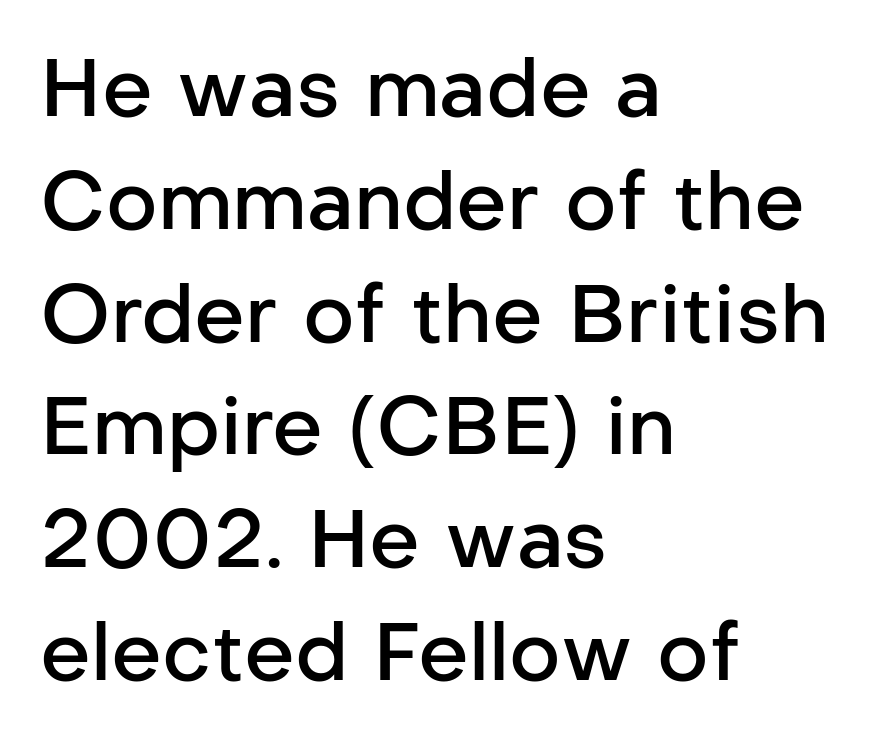
Q: Is the text bold? A: Semi-bold.
Q: Is the text italic (slanted)? A: No, it is upright.
Q: Is the typeface a serif or a sans-serif typeface? A: Sans-serif.
Q: Is the text underlined? A: No.
Q: How is the paragraph aligned? A: Left-aligned.
Q: Is the spacing between letters normal or unusually wide? A: Normal.
Q: Is the spacing between lines tight, normal or loose? A: Normal.
Q: Width (condensed, normal, or wide)? A: Normal.
Q: Stroke contrast? A: Low.
Q: x-height? A: Medium.
Q: Monospaced? A: No.
